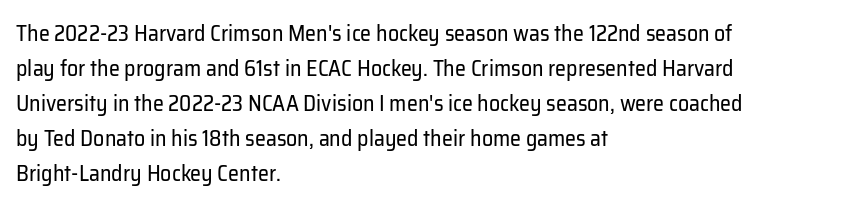
Q: Is the text bold? A: No.
Q: Is the text italic (slanted)? A: No, it is upright.
Q: Is the text underlined? A: No.
Q: How is the paragraph aligned? A: Left-aligned.
Q: Is the spacing between letters normal or unusually wide? A: Normal.
Q: Is the spacing between lines tight, normal or loose? A: Normal.
